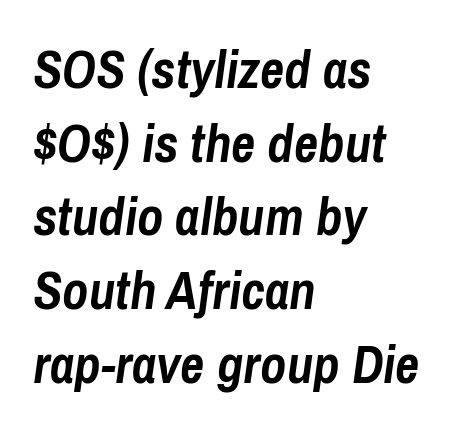
{"italic": "yes", "lean": "right", "slant_degrees": 8, "bold": "yes", "weight": "semibold", "width": "condensed", "stroke_contrast": "low", "x_height": "medium", "monospaced": "no", "underline": "no", "align": "left", "line_spacing": "normal", "line_spacing_ratio": 1.39, "letter_spacing": "normal", "letter_spacing_em": 0.0, "glyph_px": 53}
